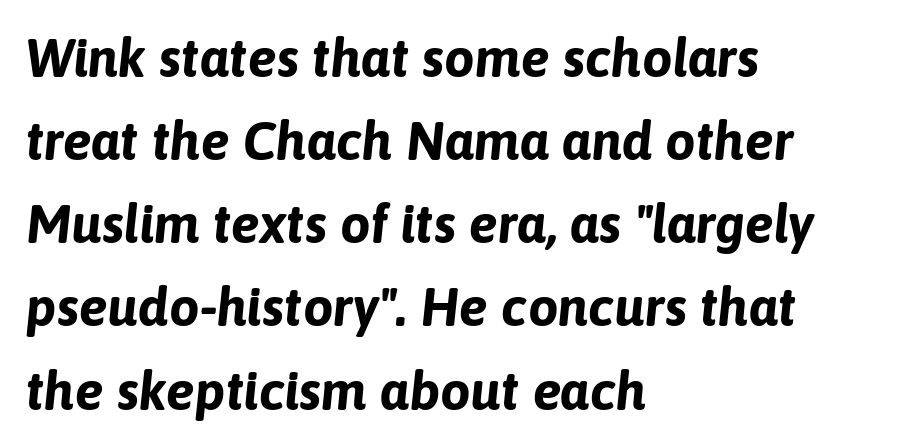
The image shows 54 px bold type, italic (leaning right); set left-aligned, normal line spacing (1.54x), normal letter spacing, not underlined; low stroke contrast and a medium x-height.
